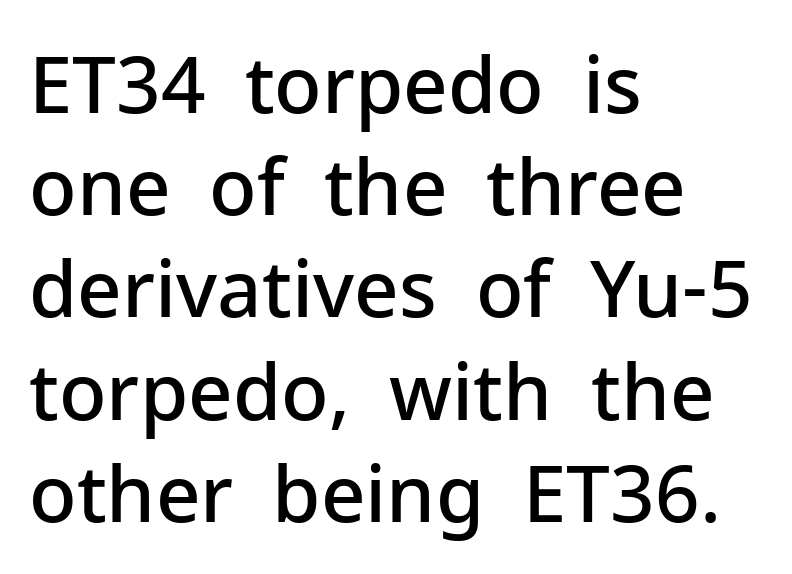
{"serif": "no", "italic": "no", "bold": "semi", "weight": "semibold", "width": "normal", "stroke_contrast": "low", "x_height": "medium", "monospaced": "no", "underline": "no", "align": "left", "line_spacing": "normal", "line_spacing_ratio": 1.31, "letter_spacing": "normal", "letter_spacing_em": 0.0, "glyph_px": 78}
